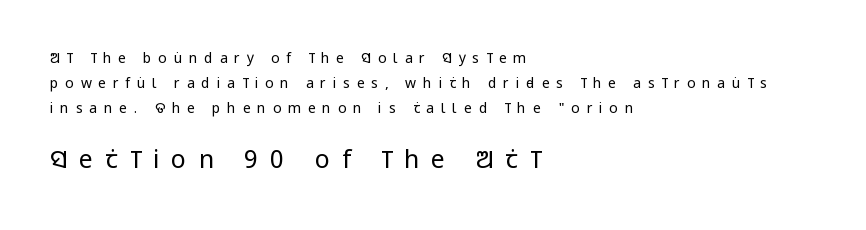
Quick note: underline off. Loose tracking; the words dissolve into strings of separated letters. These lines stack with their left ends in a neat column. The designer gave the closing block more size than the opening block.
